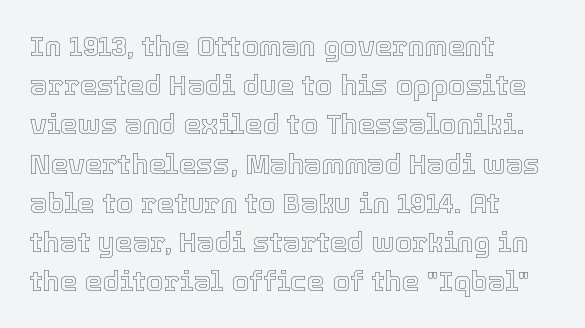
The image shows 28 px text type, upright; set left-aligned, normal line spacing (1.4x), normal letter spacing, not underlined; a medium x-height.
